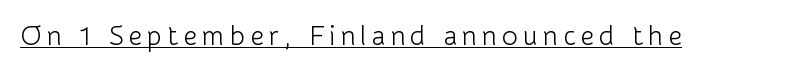
This is not heavy type; no bold has been used. A roman cut, with each character standing at attention. Is there an underline? Yes — a line sits under the letters.
